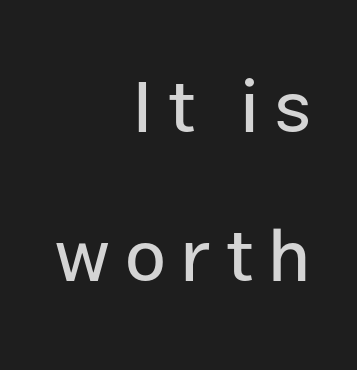
The image shows 73 px sans-serif type, upright; set right-aligned, loose line spacing (2.04x), unusually wide letter spacing (+0.2 em), not underlined; low stroke contrast and a medium x-height.
